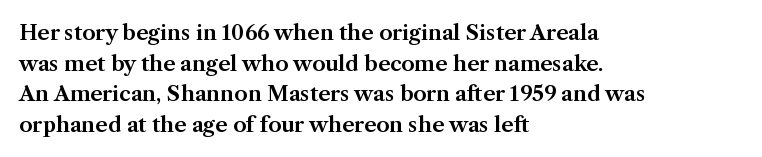
Q: Is the text italic (slanted)? A: No, it is upright.
Q: Is the text underlined? A: No.
Q: How is the paragraph aligned? A: Left-aligned.
Q: Is the spacing between letters normal or unusually wide? A: Normal.
Q: Is the spacing between lines tight, normal or loose? A: Normal.
